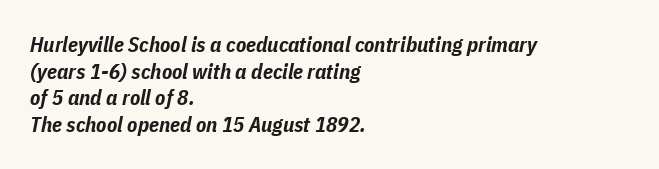
{"italic": "yes", "lean": "right", "slant_degrees": 11, "bold": "yes", "underline": "no", "align": "left", "line_spacing": "normal", "line_spacing_ratio": 1.27, "letter_spacing": "normal", "letter_spacing_em": 0.0, "glyph_px": 21}
